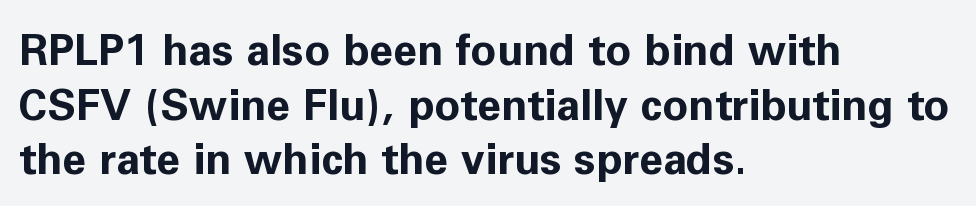
Q: Is the text bold? A: Yes.
Q: Is the text italic (slanted)? A: No, it is upright.
Q: Is the typeface a serif or a sans-serif typeface? A: Sans-serif.
Q: Is the text underlined? A: No.
Q: How is the paragraph aligned? A: Left-aligned.
Q: Is the spacing between letters normal or unusually wide? A: Normal.
Q: Is the spacing between lines tight, normal or loose? A: Normal.
Q: Width (condensed, normal, or wide)? A: Normal.
Q: Stroke contrast? A: Low.
Q: x-height? A: Medium.
Q: Monospaced? A: No.
